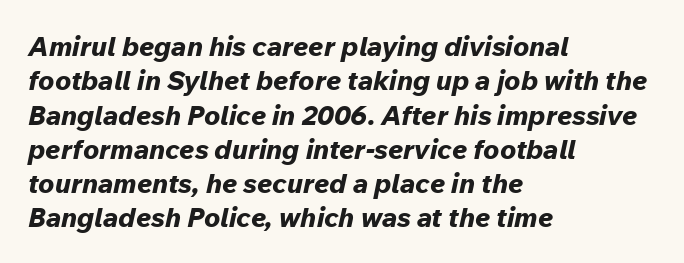
{"italic": "yes", "lean": "right", "slant_degrees": 12, "bold": "yes", "underline": "no", "align": "left", "line_spacing": "normal", "line_spacing_ratio": 1.27, "letter_spacing": "normal", "letter_spacing_em": 0.0, "glyph_px": 27}
